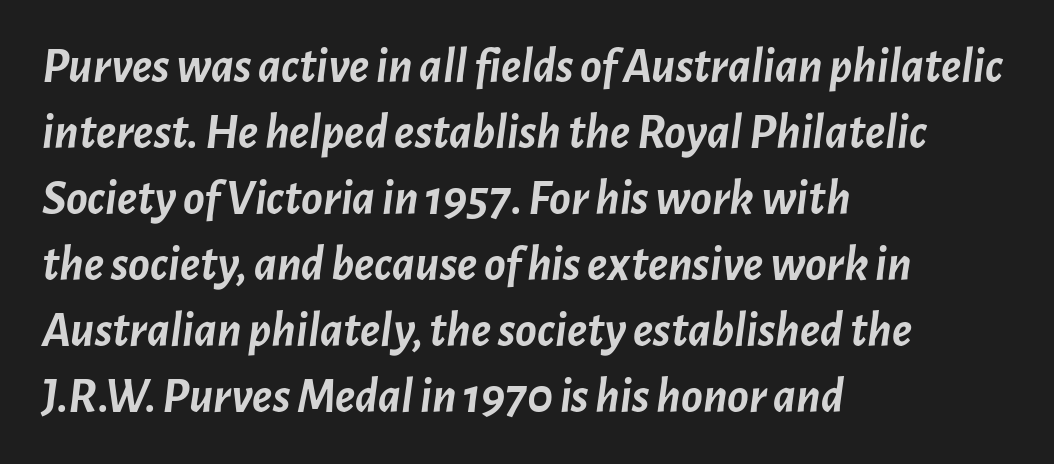
The image shows 50 px semibold type, italic (leaning right); set left-aligned, normal line spacing (1.32x), normal letter spacing, not underlined; low stroke contrast and a medium x-height.
